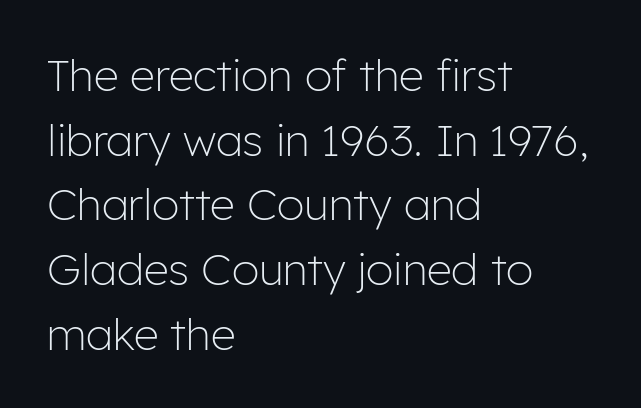
Q: Is the text bold? A: No.
Q: Is the text italic (slanted)? A: No, it is upright.
Q: Is the typeface a serif or a sans-serif typeface? A: Sans-serif.
Q: Is the text underlined? A: No.
Q: How is the paragraph aligned? A: Left-aligned.
Q: Is the spacing between letters normal or unusually wide? A: Normal.
Q: Is the spacing between lines tight, normal or loose? A: Normal.
Q: Width (condensed, normal, or wide)? A: Normal.
Q: Stroke contrast? A: Low.
Q: x-height? A: Medium.
Q: Monospaced? A: No.
